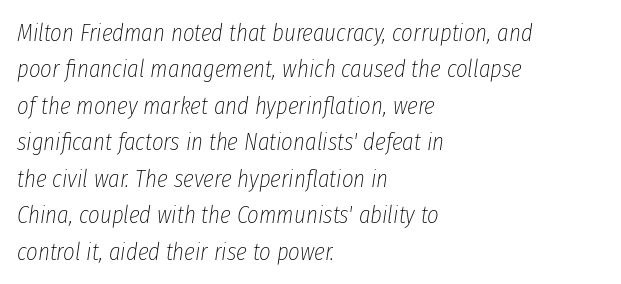
Summary of weight: not heavy and not bold. What stands out about the letter spacing? Nothing — it is the standard amount. The specimen reads as italic at a glance. Horizontal bands of white between lines are of average thickness.
